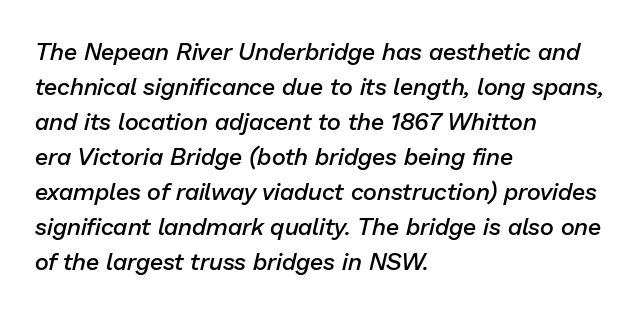
{"italic": "yes", "lean": "right", "slant_degrees": 13, "bold": "semi", "underline": "no", "align": "left", "line_spacing": "normal", "line_spacing_ratio": 1.46, "letter_spacing": "normal", "letter_spacing_em": 0.0, "glyph_px": 24}
